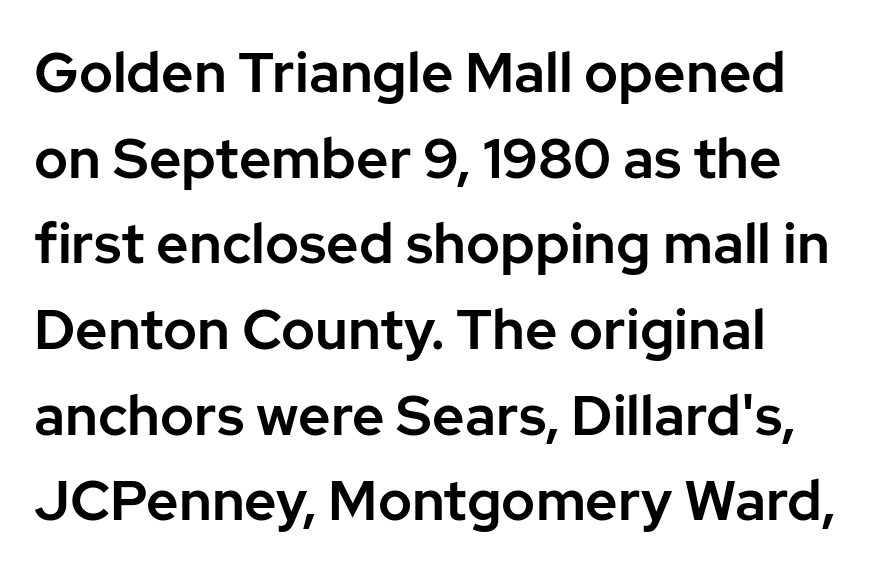
The image shows 56 px sans-serif type, upright; set left-aligned, normal line spacing (1.53x), normal letter spacing, not underlined; low stroke contrast and a medium x-height.
